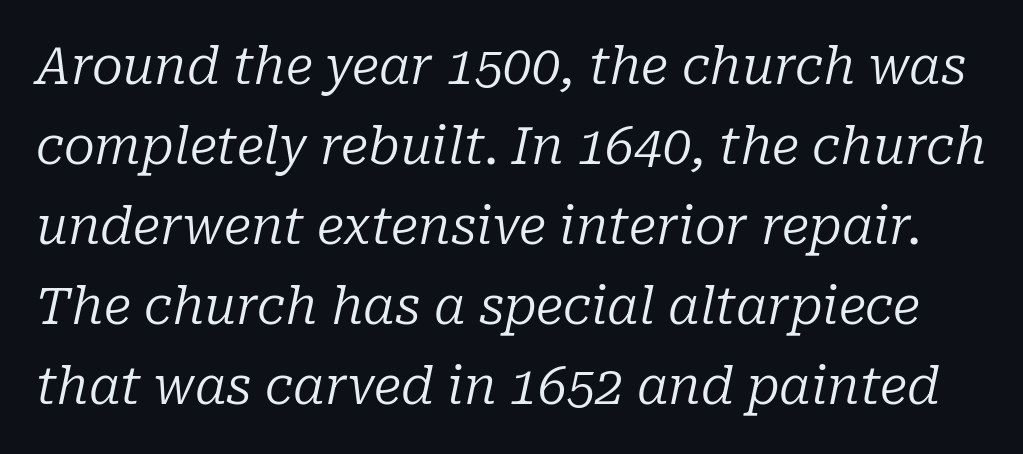
Is the stroke heavy? The answer is a plain regular-or-lighter. Nobody touched the tracking dial on this one. The rendering uses natural spacing where letterforms have individual widths. Normally led — the rows are evenly, conventionally spaced. The passage shown leans; its letterforms are oblique. Each letter's strokes conclude with small projecting serifs.
